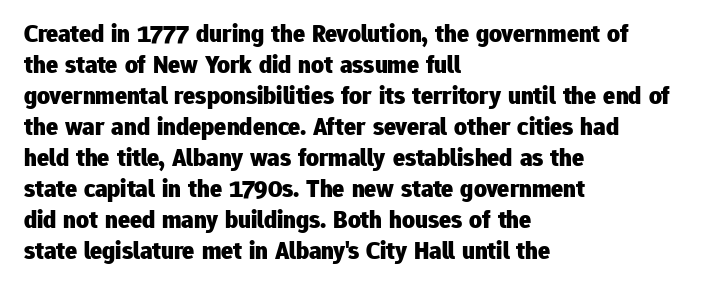
You'd pick this weight for a headline — it's a proper bold. Upright lettering throughout. Nothing unusual about the tracking: characters are spaced as the font intends. Check the space under the baseline: it is left empty.
